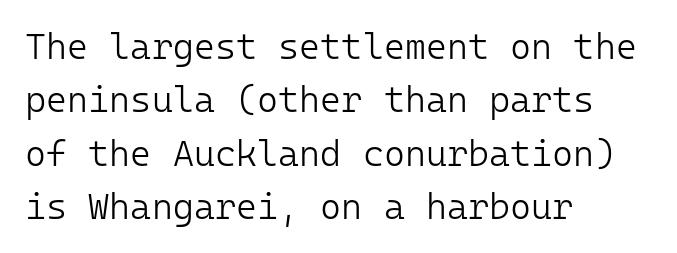
{"serif": "no", "italic": "no", "bold": "no", "weight": "light", "width": "normal", "stroke_contrast": "low", "x_height": "medium", "monospaced": "yes", "underline": "no", "align": "left", "line_spacing": "normal", "line_spacing_ratio": 1.48, "letter_spacing": "normal", "letter_spacing_em": 0.0, "glyph_px": 36}
